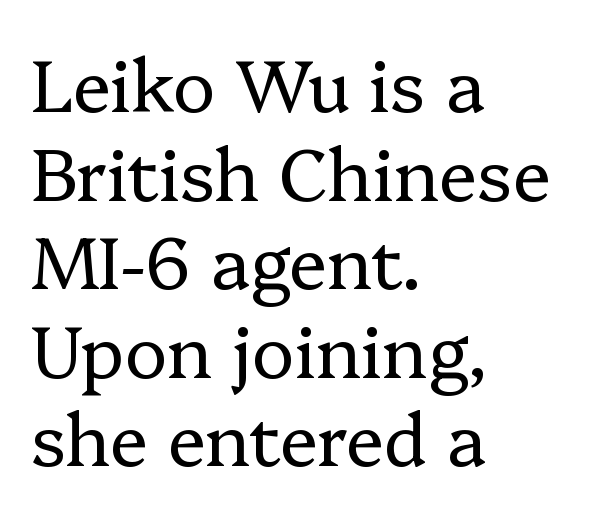
The image shows 72 px regular-weight serif type, upright; set left-aligned, line spacing 1.23x, normal letter spacing, not underlined; low stroke contrast and a medium x-height.
